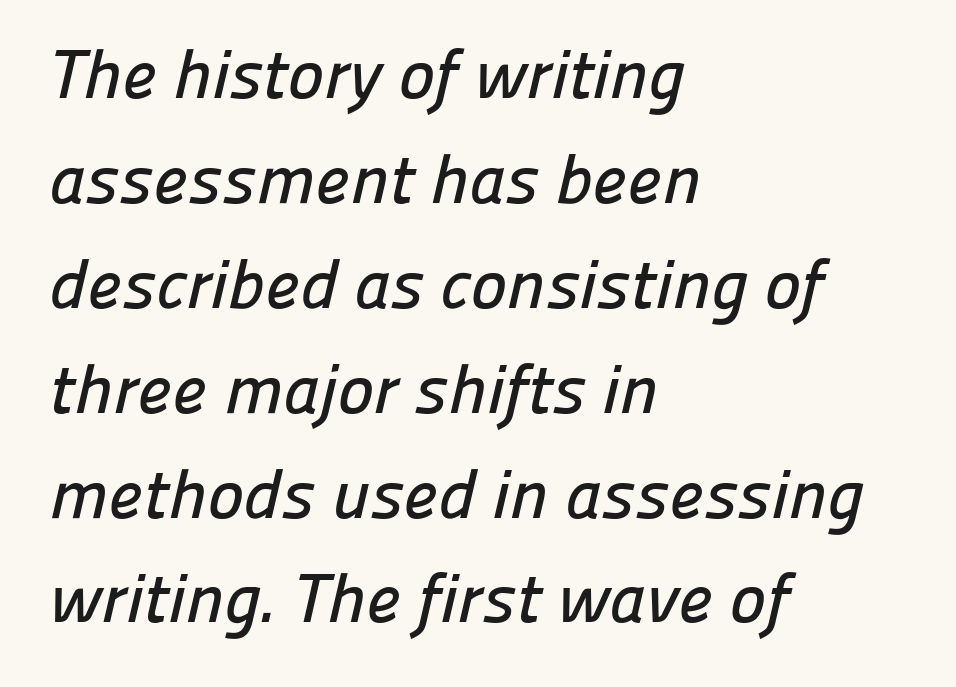
The letters sit at their default tracking, neither squeezed nor spread. Letterform terminals end flat and unadorned throughout the passage. Words float on clear page, feet unadorned. Note the varied advance widths — an 'i' is clearly narrower than an 'm'. Layout note: lines flush left. The block of text has a typical density, with ordinary space between rows.
